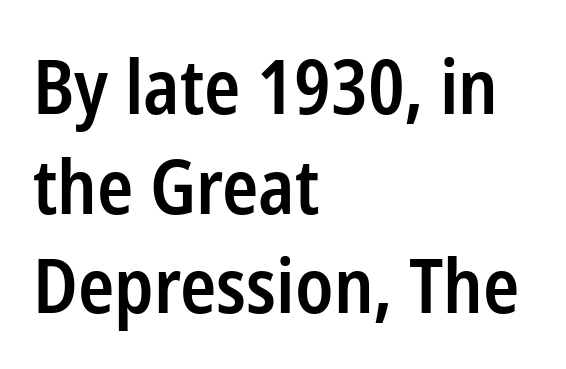
The image shows 75 px semibold, condensed sans-serif type, upright; set left-aligned, normal line spacing (1.33x), normal letter spacing, not underlined; low stroke contrast and a medium x-height.
